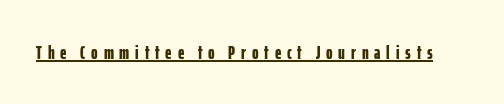
Q: Is the text bold? A: Yes.
Q: Is the text italic (slanted)? A: No, it is upright.
Q: Is the text underlined? A: Yes.
Q: Is the spacing between letters normal or unusually wide? A: Unusually wide.
